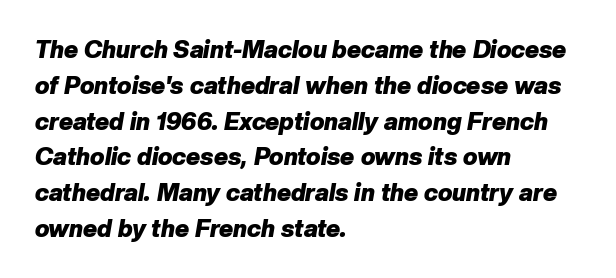
The image shows 24 px bold type, italic (leaning right); set left-aligned, normal line spacing (1.49x), normal letter spacing, not underlined.
